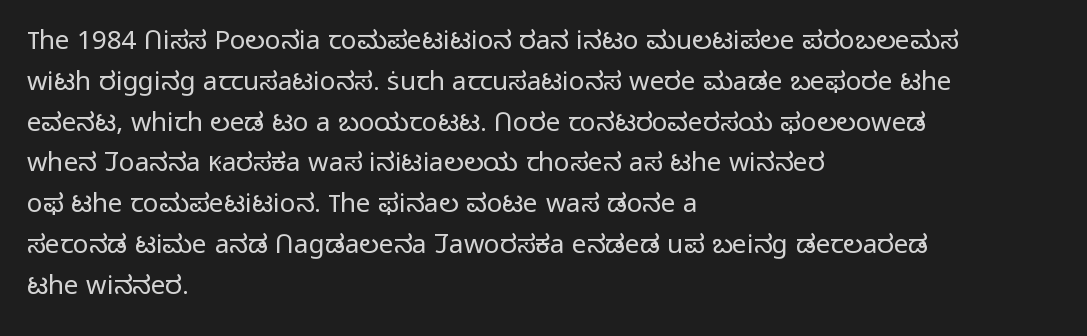
{"italic": "no", "bold": "no", "underline": "no", "align": "left", "line_spacing": "normal", "line_spacing_ratio": 1.57, "letter_spacing": "normal", "letter_spacing_em": 0.0, "glyph_px": 26}
